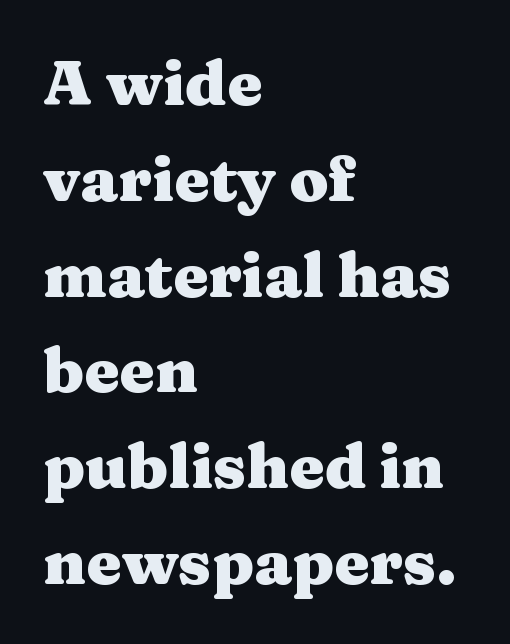
{"serif": "yes", "italic": "no", "bold": "yes", "weight": "heavy", "width": "wide", "stroke_contrast": "medium", "x_height": "medium", "monospaced": "no", "underline": "no", "align": "left", "line_spacing": "normal", "line_spacing_ratio": 1.52, "letter_spacing": "normal", "letter_spacing_em": 0.0, "glyph_px": 63}
